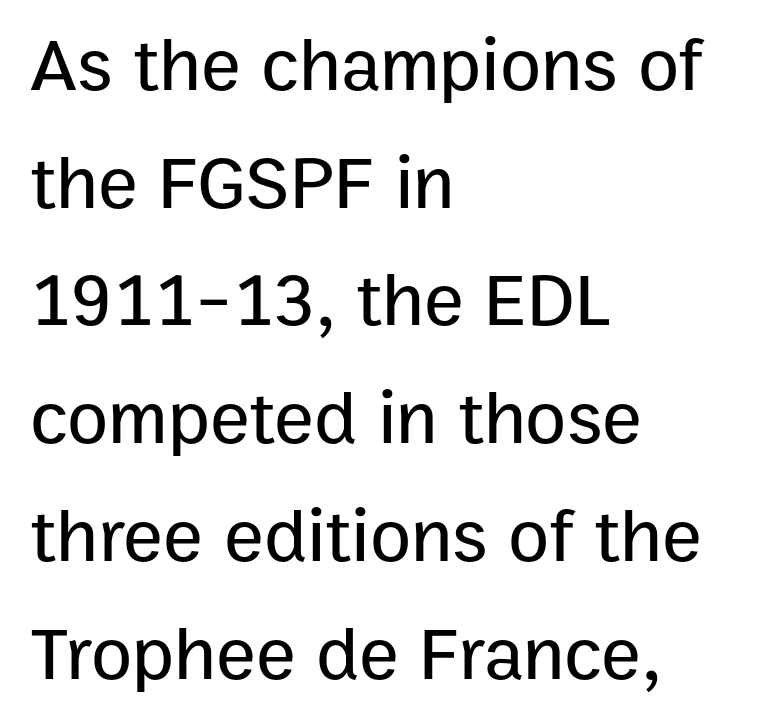
The line texture is even and compact thanks to regular tracking. These lines are set flush left with a ragged right edge. Clear beneath every line of the passage. Notice how the stems are strictly vertical — no italics here.
